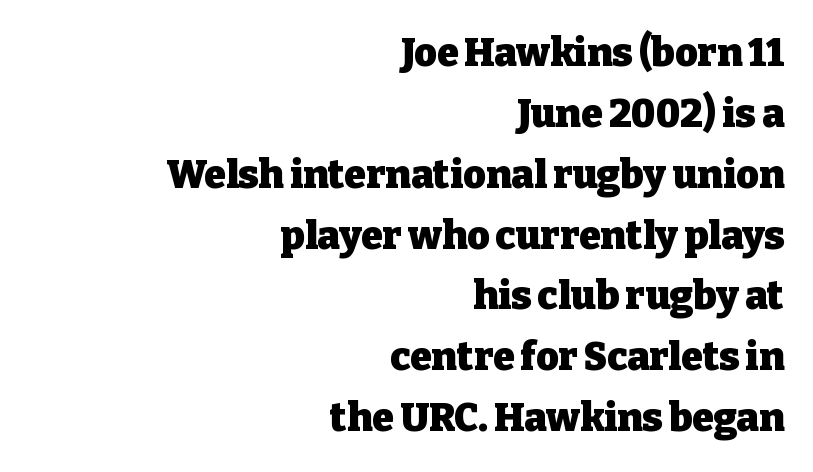
Q: Is the text bold? A: Yes.
Q: Is the text italic (slanted)? A: No, it is upright.
Q: Is the typeface a serif or a sans-serif typeface? A: Serif.
Q: Is the text underlined? A: No.
Q: How is the paragraph aligned? A: Right-aligned.
Q: Is the spacing between letters normal or unusually wide? A: Normal.
Q: Is the spacing between lines tight, normal or loose? A: Normal.
Q: Width (condensed, normal, or wide)? A: Normal.
Q: Stroke contrast? A: Low.
Q: x-height? A: Medium.
Q: Monospaced? A: No.
